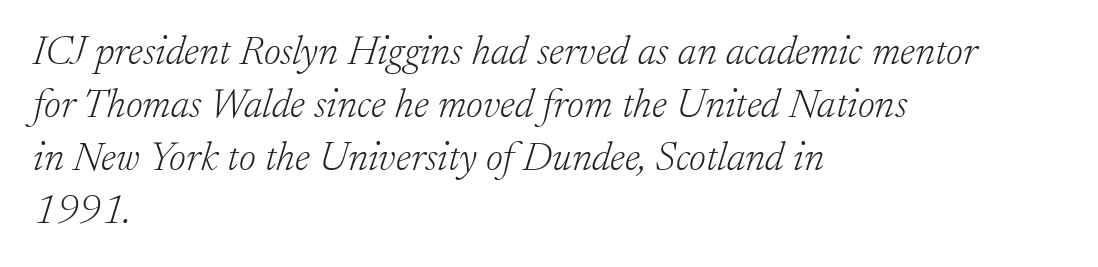
The image shows 41 px light serif type, italic (leaning right); set left-aligned, normal line spacing (1.29x), normal letter spacing, not underlined; low stroke contrast and a small x-height.
